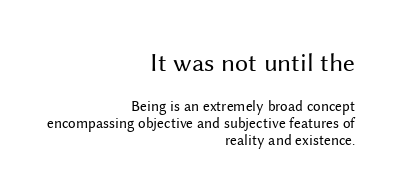
The image shows 26 px text type, upright; set right-aligned, tight line spacing (1.12x), normal letter spacing, not underlined; the first (top) block is 1.73x larger.
